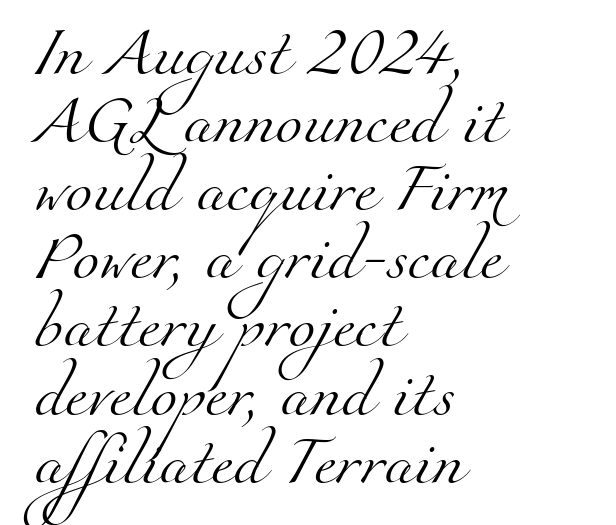
{"serif": "yes", "bold": "no", "weight": "light", "width": "normal", "stroke_contrast": "medium", "x_height": "small", "monospaced": "no", "underline": "no", "align": "left", "line_spacing": "normal", "line_spacing_ratio": 1.39, "letter_spacing": "normal", "letter_spacing_em": 0.0, "glyph_px": 49}
